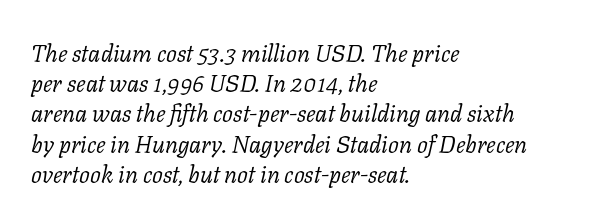
{"italic": "yes", "lean": "right", "slant_degrees": 11, "bold": "no", "underline": "no", "align": "left", "line_spacing": "normal", "line_spacing_ratio": 1.26, "letter_spacing": "normal", "letter_spacing_em": 0.0, "glyph_px": 24}
